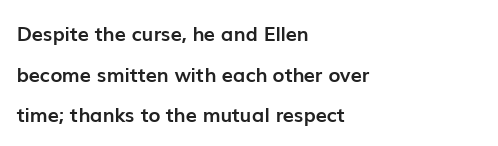
Q: Is the text bold? A: Yes.
Q: Is the text italic (slanted)? A: No, it is upright.
Q: Is the text underlined? A: No.
Q: How is the paragraph aligned? A: Left-aligned.
Q: Is the spacing between letters normal or unusually wide? A: Normal.
Q: Is the spacing between lines tight, normal or loose? A: Loose.
